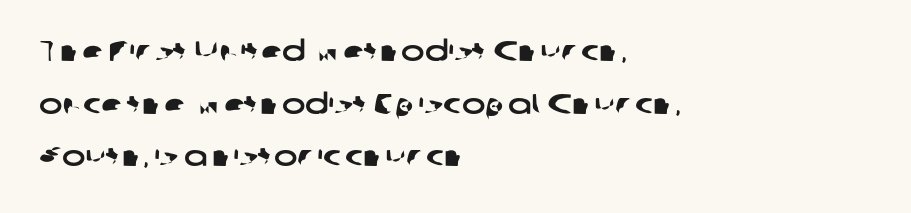
{"serif": "no", "width": "wide", "stroke_contrast": "low", "x_height": "medium", "monospaced": "no", "underline": "no", "align": "left", "line_spacing_ratio": 1.88, "letter_spacing": "normal", "letter_spacing_em": 0.0, "glyph_px": 28}
